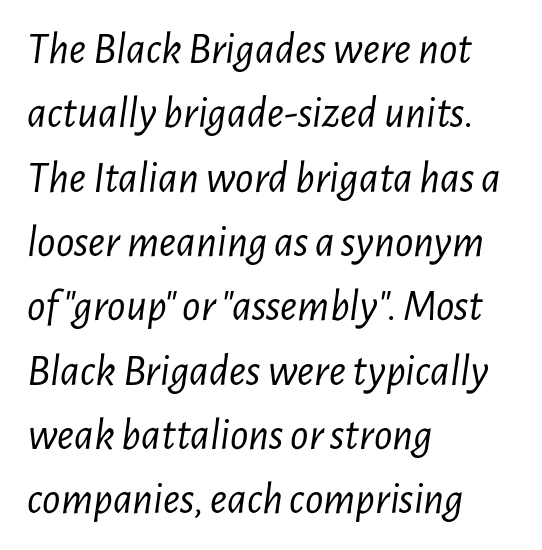
No word sits above an underline. Quick note: italic. Nothing heavy about these letters — not bold at all. Observe the ordinary spacing: letters are neighbours, not strangers.
